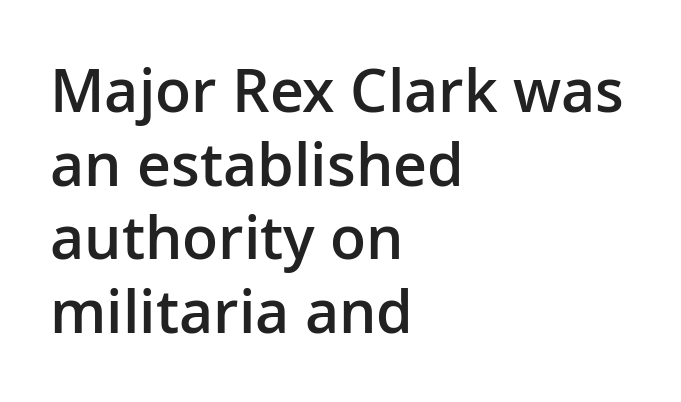
The image shows 59 px semibold sans-serif type, upright; set left-aligned, normal line spacing (1.25x), normal letter spacing, not underlined; low stroke contrast and a medium x-height.
